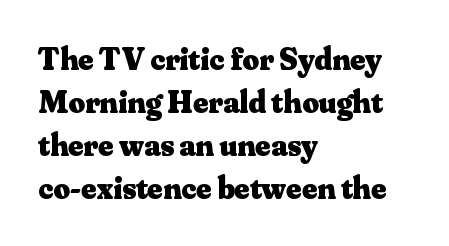
Q: Is the text bold? A: Yes.
Q: Is the text italic (slanted)? A: No, it is upright.
Q: Is the typeface a serif or a sans-serif typeface? A: Serif.
Q: Is the text underlined? A: No.
Q: How is the paragraph aligned? A: Left-aligned.
Q: Is the spacing between letters normal or unusually wide? A: Normal.
Q: Is the spacing between lines tight, normal or loose? A: Normal.
Q: Width (condensed, normal, or wide)? A: Normal.
Q: Stroke contrast? A: Medium.
Q: x-height? A: Small.
Q: Monospaced? A: No.
